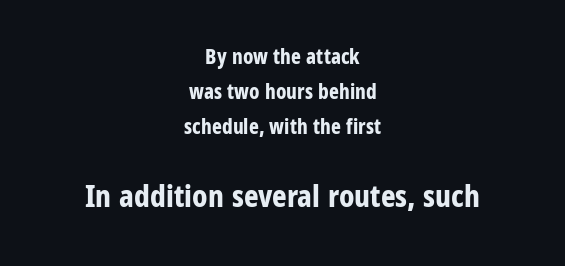
Leftover space on each line is divided equally before and after the words. Successive baselines arrive at the customary interval. Proportional: the letters do not fall into vertical columns. The tracking reads as untouched default to a designer's eye. Nothing sits at the stroke ends, so this counts as sans-serif. Heavy, bold letterforms.
